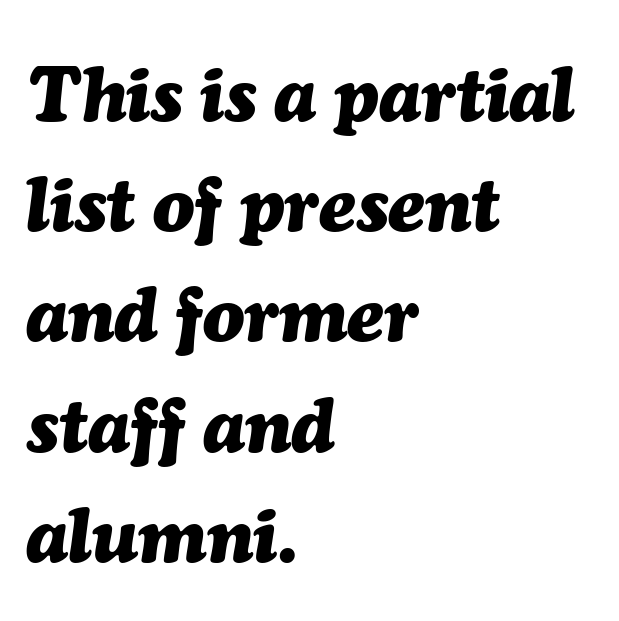
Descenders are the only things crossing below the line. Compared with an ordinary text face, these strokes are far heavier — a full bold. The typesetter chose a ragged-right arrangement here. A typesetter would mark this as italic. Standard letterfit; no display-style spreading of the glyphs. Spacing verdict: proportional, widths tailored to each character.
